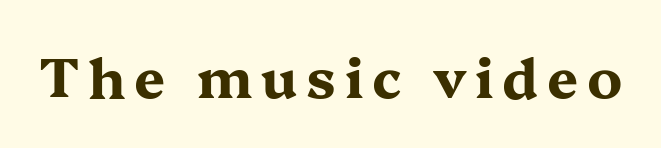
Q: Is the text bold? A: Yes.
Q: Is the text italic (slanted)? A: No, it is upright.
Q: Is the typeface a serif or a sans-serif typeface? A: Serif.
Q: Is the text underlined? A: No.
Q: Width (condensed, normal, or wide)? A: Wide.
Q: Stroke contrast? A: Medium.
Q: x-height? A: Medium.
Q: Monospaced? A: No.
